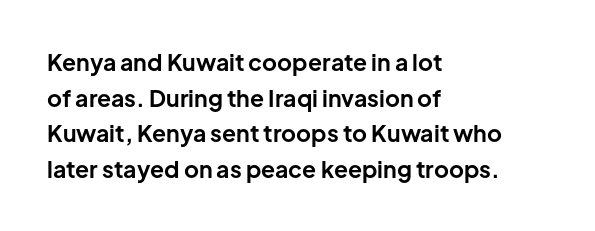
Is the block centered? No — it sits flush against the left margin. A full-strength bold gives these letters their thick strokes. The zone under the glyphs is completely vacant. This sample uses an upright cut, with every glyph sitting square on the baseline. The passage shown has conventional tracking throughout. The line-height multiplier appears to be the usual default.
